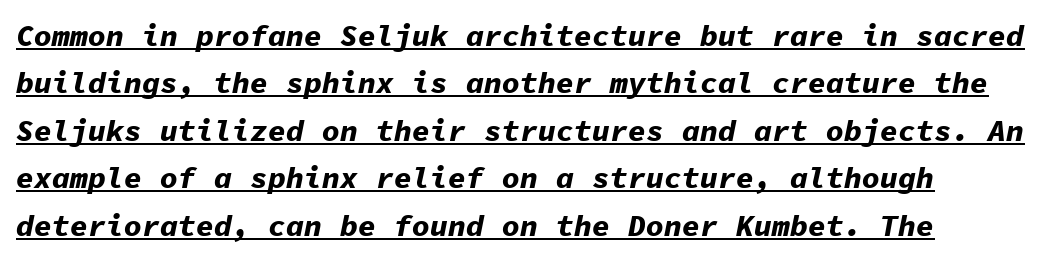
Beneath each row of characters lies a ruled line. The tracking reads as untouched default to a designer's eye. The face used here has a pronounced slope to its letters. This sample keeps an unexceptional amount of space between lines.
